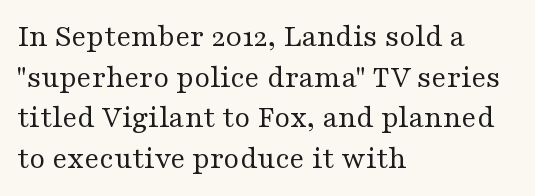
Look at the tracking — it's just the regular setting, nothing added. Which margin do the lines hug? The left one — the right edge is uneven. These lines are composed in type with serifs. Unmarked baselines from the first word to the last. No extra ink here — the face is not bold. Successive baselines arrive at the customary interval.
